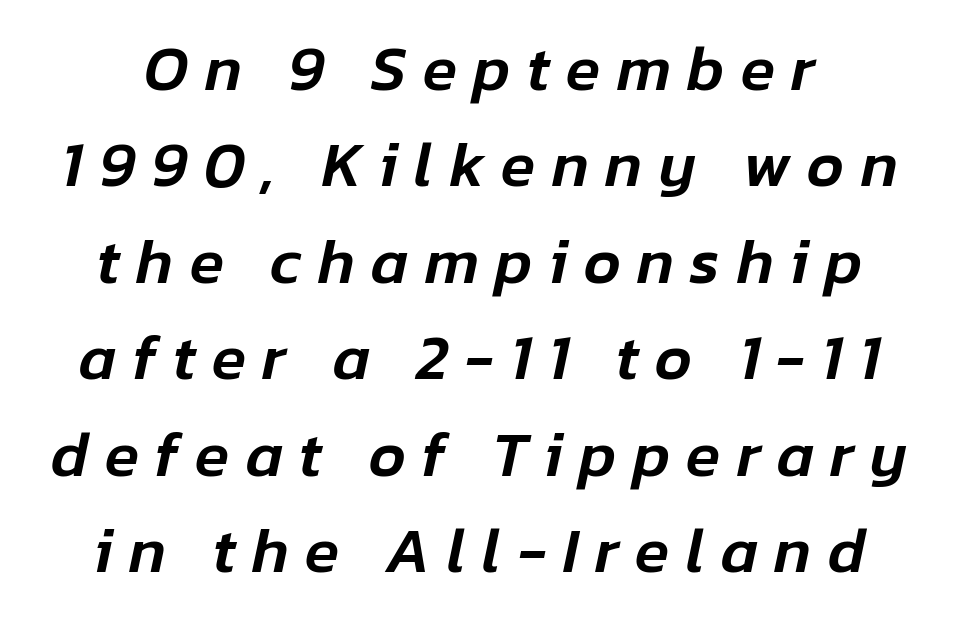
The image shows 63 px text type, italic (leaning right); set centered, normal line spacing (1.53x), unusually wide letter spacing (+0.26 em), not underlined; low stroke contrast and a medium x-height.
